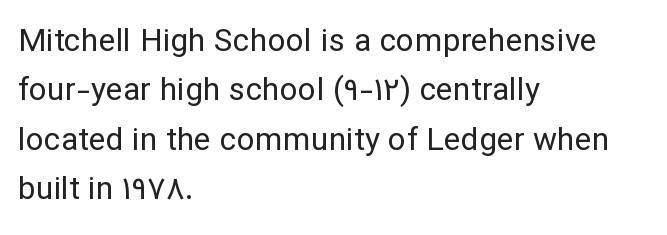
A quiet, ordinary-to-light weight characterises the typeface. These lines are rendered in a variable-pitch font. These lines keep a tight, regular rhythm from letter to letter. The characters display no serif detailing; their extremities are plain. Unlike italic type, these characters show no tilt at all.
